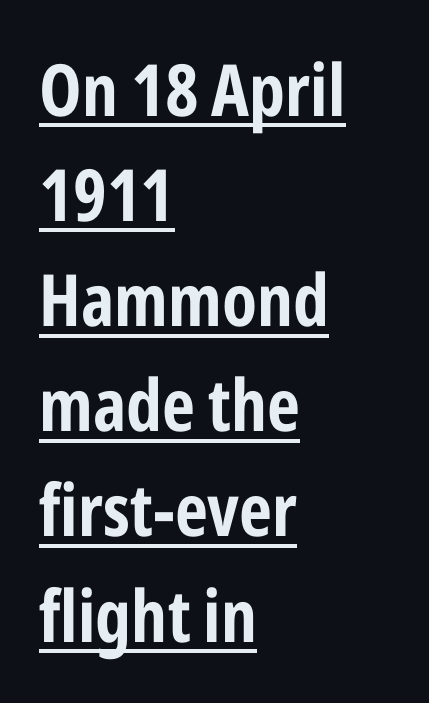
Q: Is the text bold? A: Yes.
Q: Is the text italic (slanted)? A: No, it is upright.
Q: Is the typeface a serif or a sans-serif typeface? A: Sans-serif.
Q: Is the text underlined? A: Yes.
Q: How is the paragraph aligned? A: Left-aligned.
Q: Is the spacing between letters normal or unusually wide? A: Normal.
Q: Is the spacing between lines tight, normal or loose? A: Normal.
Q: Width (condensed, normal, or wide)? A: Condensed.
Q: Stroke contrast? A: Low.
Q: x-height? A: Medium.
Q: Monospaced? A: No.
